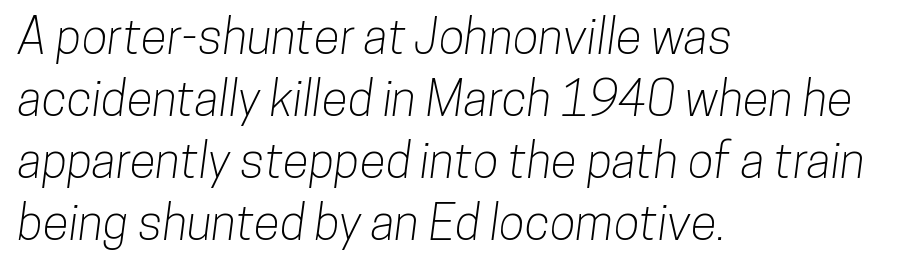
{"serif": "no", "width": "condensed", "stroke_contrast": "low", "x_height": "medium", "monospaced": "no", "underline": "no", "align": "left", "line_spacing": "normal", "line_spacing_ratio": 1.29, "letter_spacing": "normal", "letter_spacing_em": 0.0, "glyph_px": 48}
